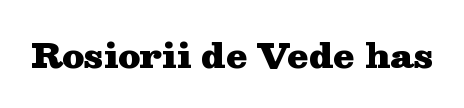
{"serif": "yes", "italic": "no", "bold": "yes", "weight": "heavy", "width": "wide", "stroke_contrast": "medium", "x_height": "medium", "monospaced": "no", "underline": "no", "letter_spacing": "normal", "letter_spacing_em": 0.0, "glyph_px": 34}
